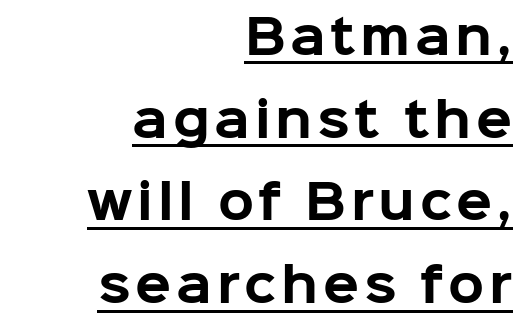
The image shows 47 px bold sans-serif type, upright; set right-aligned, line spacing 1.76x, underlined; low stroke contrast and a medium x-height.
